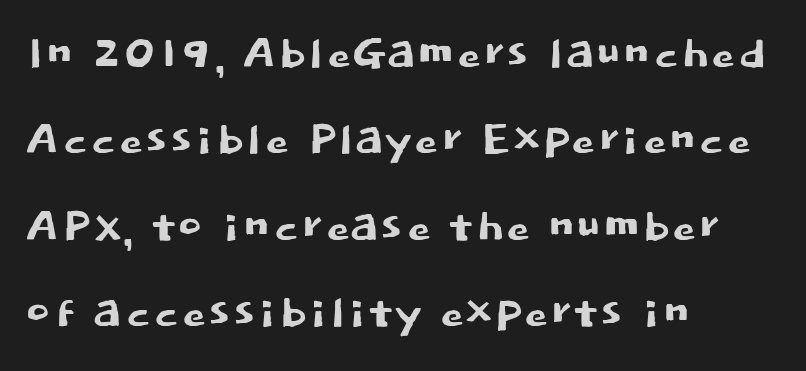
Underlining? Definitely not there. Upright lettering throughout. Are there feet on the stems? There aren't — it's a sans. The vertical gap from one line to the next is medium. Do the characters align in a grid? No, the font is proportional. Letter spacing: default.
